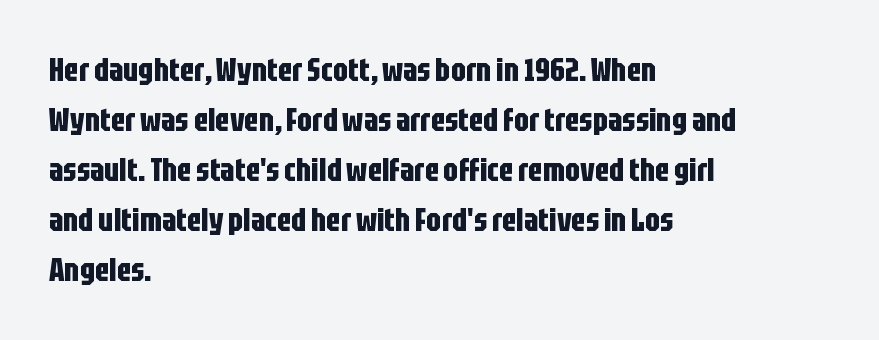
This sample keeps an unexceptional amount of space between lines. The letterforms sit shoulder to shoulder at normal distance. Grotesque or geometric, the face here clearly has no serifs. Weight check: bold — yes, fully.
